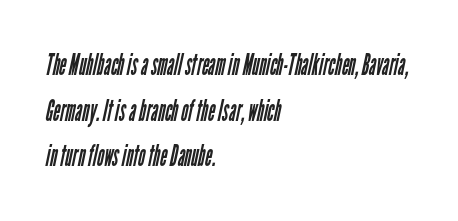
Horizontally, the lines are justified to the leading edge only. Letters have the restrained weight of plain body copy at most. Compared with typical paragraphs, the rows here are spaced about the same. Unlike a traditional serif, this face leaves its strokes unadorned.
